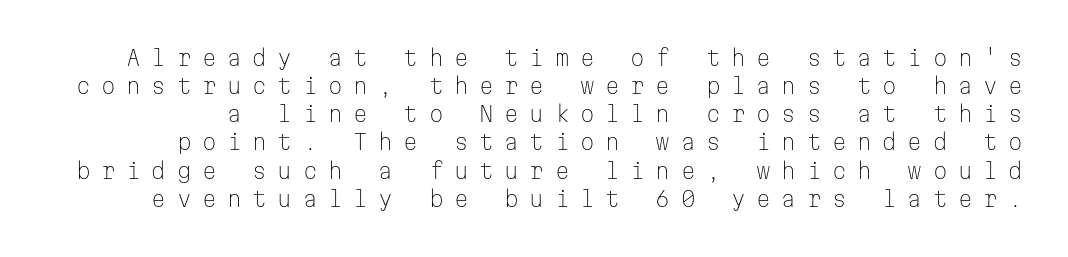
Vertically, the passage feels balanced, rows spaced as you'd expect. Between one letter and the next there's a generous, obvious gap. The space beneath each line is pristine and unruled. Tall strokes in this sample are plumb rather than angled.
